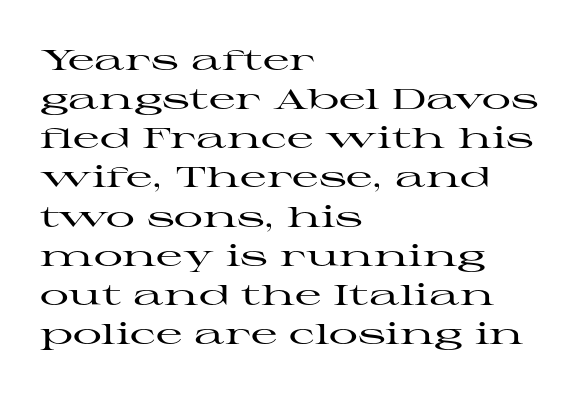
The image shows 29 px wide serif type, upright; set left-aligned, normal line spacing (1.35x), normal letter spacing, not underlined; high stroke contrast and a medium x-height.
